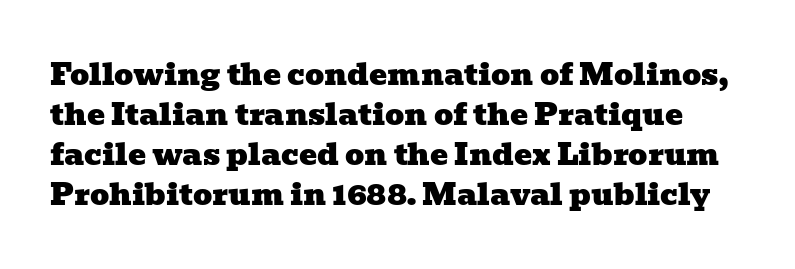
{"serif": "yes", "width": "wide", "stroke_contrast": "low", "x_height": "medium", "monospaced": "no", "underline": "no", "line_spacing": "normal", "line_spacing_ratio": 1.33, "letter_spacing": "normal", "letter_spacing_em": 0.0, "glyph_px": 30}
